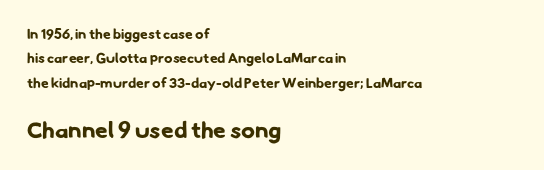
Top chunk: small. Bottom chunk: large. Pretty heavy lettering here — definitely bold. The lines are quadded left. You could call the tracking neutral — neither tight nor loose. Plain, unruled lines of type.
